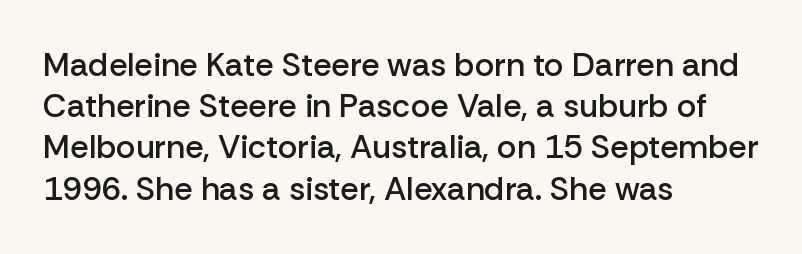
{"serif": "no", "italic": "no", "bold": "semi", "weight": "semibold", "width": "normal", "stroke_contrast": "low", "x_height": "medium", "monospaced": "no", "underline": "no", "align": "left", "line_spacing": "normal", "line_spacing_ratio": 1.25, "letter_spacing": "normal", "letter_spacing_em": 0.0, "glyph_px": 33}
